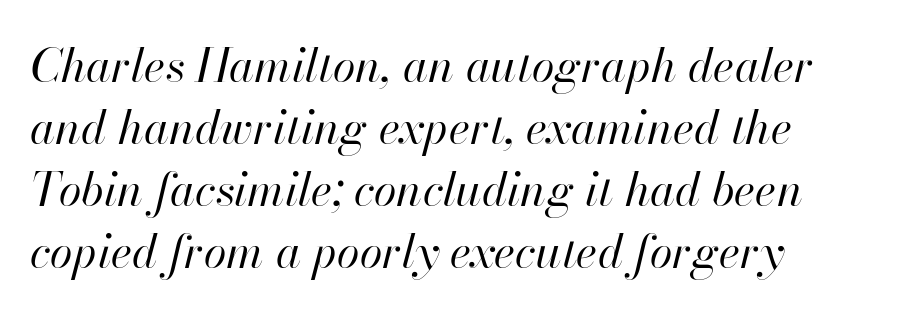
{"italic": "yes", "lean": "right", "slant_degrees": 13, "bold": "no", "weight": "regular", "width": "normal", "stroke_contrast": "high", "x_height": "small", "monospaced": "no", "underline": "no", "align": "left", "line_spacing": "normal", "line_spacing_ratio": 1.35, "letter_spacing": "normal", "letter_spacing_em": 0.0, "glyph_px": 46}
